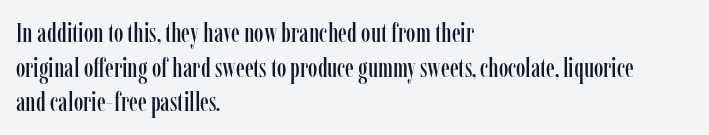
You could call the tracking neutral — neither tight nor loose. Interline gaps are of average width in this sample. The zone under the glyphs is completely vacant. A classic flush-left, rag-right setting is used for this passage. Style check: upright.
